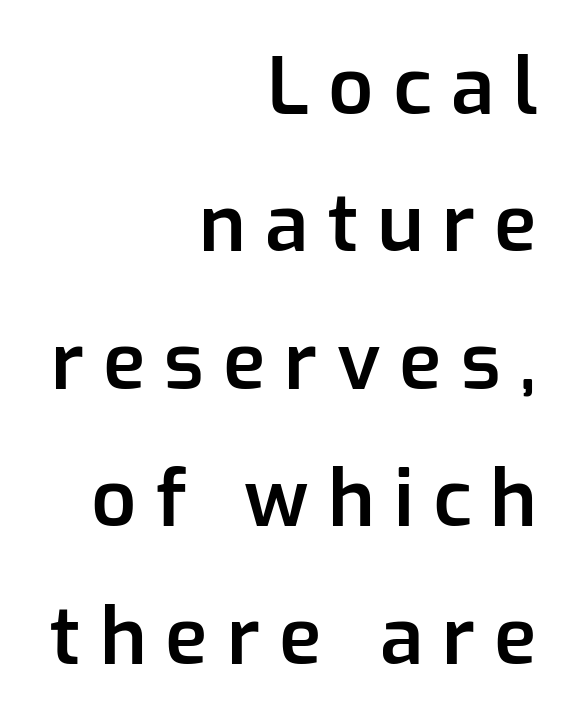
The image shows 79 px semibold sans-serif type, upright; set right-aligned, line spacing 1.74x, unusually wide letter spacing (+0.24 em), not underlined; low stroke contrast and a medium x-height.
